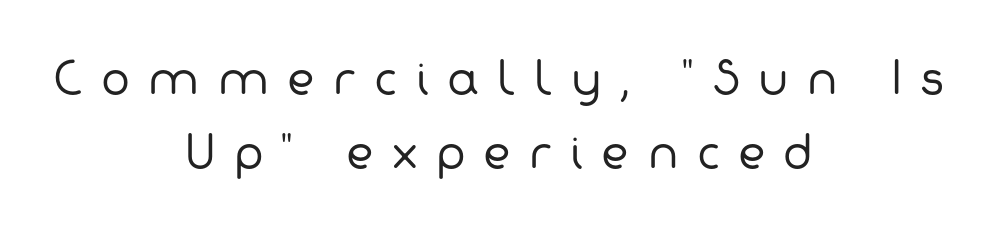
Only glyphs here, with clear space below each row. Do the characters align in a grid? No, the font is proportional. The text was rendered using a sans face with plain stroke endings. The paragraph shown floats in the horizontal middle. This sample uses expanded letter spacing, leaving extra air between glyphs. The typeface has the unassuming heft of standard copy or less.
